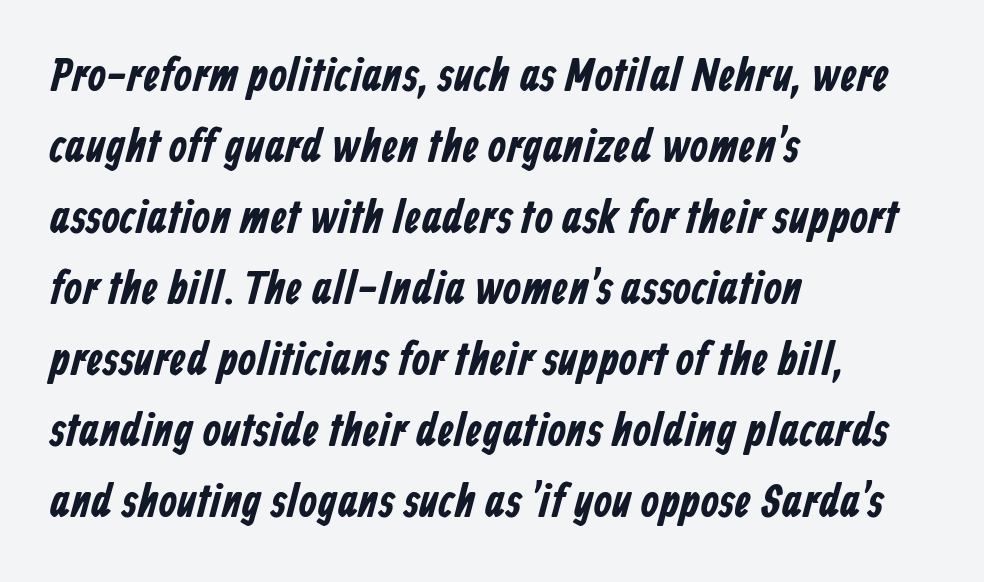
{"serif": "no", "width": "condensed", "stroke_contrast": "low", "x_height": "medium", "monospaced": "no", "underline": "no", "align": "left", "line_spacing": "normal", "line_spacing_ratio": 1.51, "letter_spacing": "normal", "letter_spacing_em": 0.0, "glyph_px": 47}
